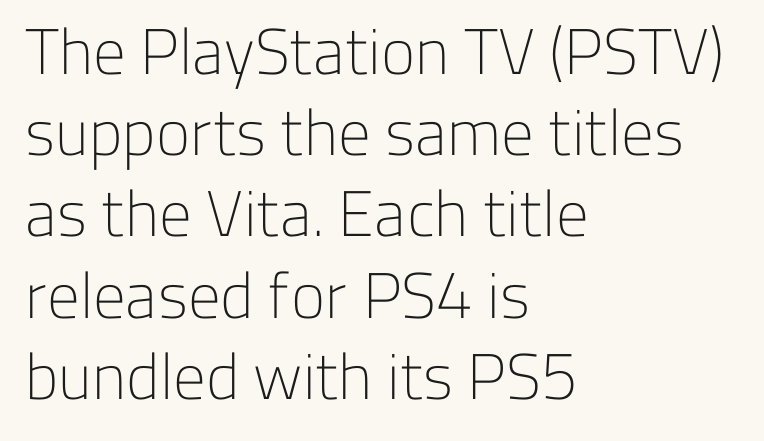
Q: Is the text bold? A: No.
Q: Is the text italic (slanted)? A: No, it is upright.
Q: Is the typeface a serif or a sans-serif typeface? A: Sans-serif.
Q: Is the text underlined? A: No.
Q: How is the paragraph aligned? A: Left-aligned.
Q: Is the spacing between letters normal or unusually wide? A: Normal.
Q: Is the spacing between lines tight, normal or loose? A: Normal.
Q: Width (condensed, normal, or wide)? A: Normal.
Q: Stroke contrast? A: Low.
Q: x-height? A: Medium.
Q: Monospaced? A: No.
